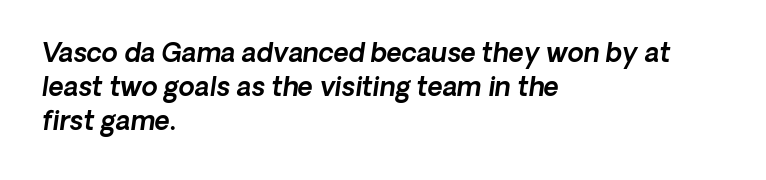
{"italic": "yes", "lean": "right", "slant_degrees": 8, "underline": "no", "align": "left", "line_spacing": "normal", "line_spacing_ratio": 1.31, "letter_spacing": "normal", "letter_spacing_em": 0.0, "glyph_px": 26}
